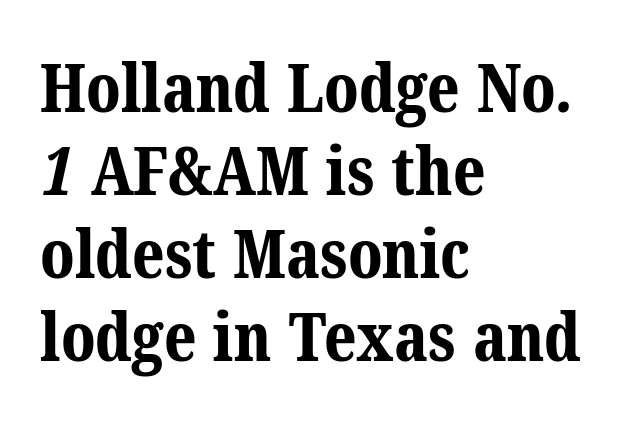
You could call the tracking neutral — neither tight nor loose. Letters rest on an invisible, unmarked baseline. The typesetter chose a ragged-right arrangement here. The typeface chosen for these lines features serifs. Looks like regular typesetting: each glyph gets only the width it needs.
